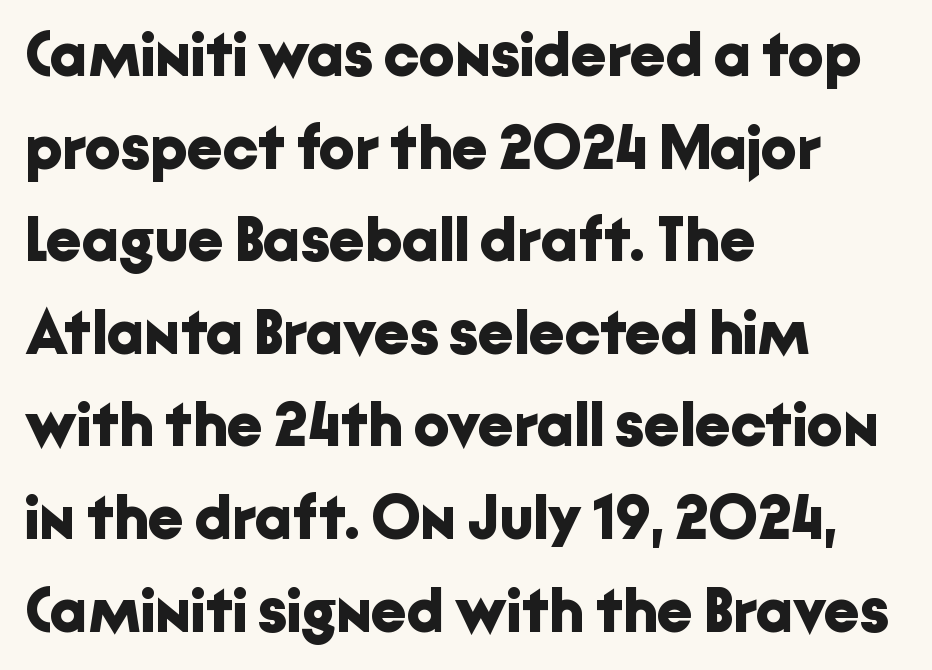
{"serif": "no", "italic": "no", "bold": "yes", "weight": "bold", "width": "normal", "stroke_contrast": "low", "x_height": "medium", "monospaced": "no", "underline": "no", "align": "left", "line_spacing": "normal", "line_spacing_ratio": 1.47, "letter_spacing": "normal", "letter_spacing_em": 0.0, "glyph_px": 63}
